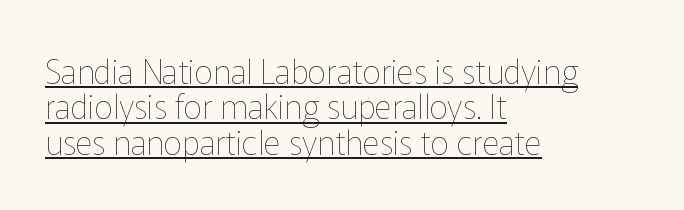
Closely set lines give the paragraph a compact silhouette. The words here are underlined. Rendered with straight, roman letterforms. Do the characters align in a grid? No, the font is proportional. Is the block centered? No — it sits flush against the left margin.
